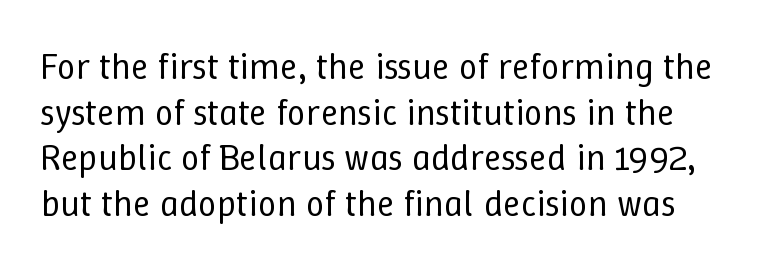
{"italic": "no", "bold": "no", "weight": "regular", "width": "normal", "stroke_contrast": "low", "x_height": "medium", "monospaced": "no", "underline": "no", "line_spacing_ratio": 1.23, "letter_spacing": "normal", "letter_spacing_em": 0.0, "glyph_px": 37}
